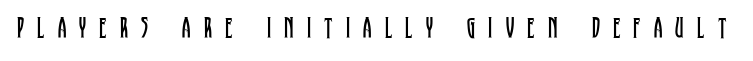
Q: Is the text bold? A: No.
Q: Is the text italic (slanted)? A: No, it is upright.
Q: Is the typeface a serif or a sans-serif typeface? A: Serif.
Q: Is the text underlined? A: No.
Q: Is the spacing between letters normal or unusually wide? A: Unusually wide.
Q: Width (condensed, normal, or wide)? A: Condensed.
Q: Stroke contrast? A: Low.
Q: x-height? A: Large.
Q: Monospaced? A: No.
